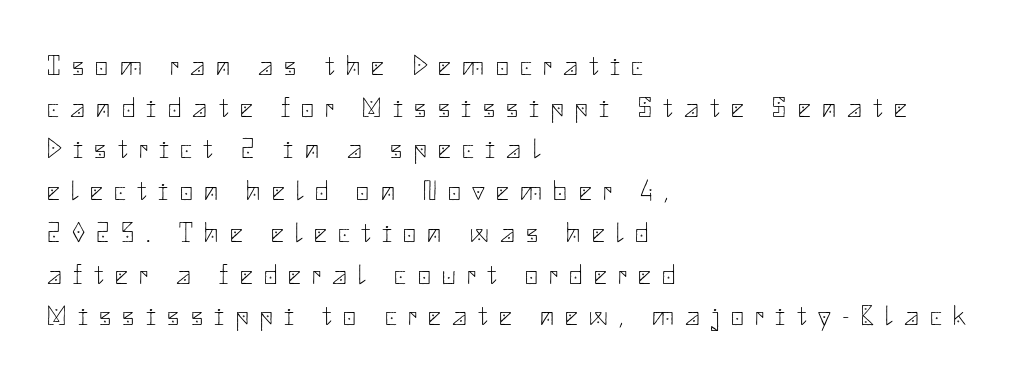
Q: Is the text bold? A: No.
Q: Is the text italic (slanted)? A: No, it is upright.
Q: Is the typeface a serif or a sans-serif typeface? A: Sans-serif.
Q: Is the text underlined? A: No.
Q: How is the paragraph aligned? A: Left-aligned.
Q: Is the spacing between letters normal or unusually wide? A: Unusually wide.
Q: Is the spacing between lines tight, normal or loose? A: Normal.
Q: Width (condensed, normal, or wide)? A: Normal.
Q: Stroke contrast? A: Low.
Q: x-height? A: Small.
